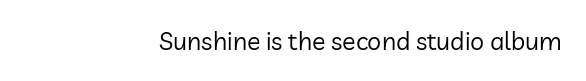
This is not heavy type; no bold has been used. There is no visible air inserted between adjacent glyphs. The paragraph has a hard right edge and a soft left edge. The lettering holds an erect, upright posture throughout. Any mark beneath the type? The region is blank.
